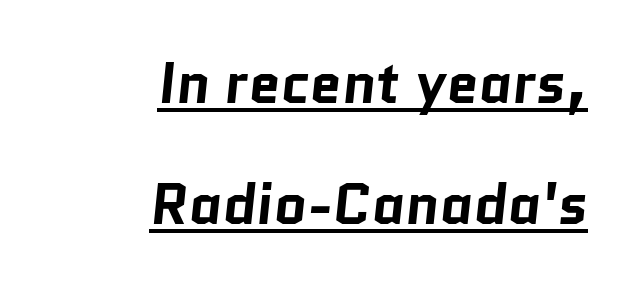
Q: Is the text bold? A: Yes.
Q: Is the typeface a serif or a sans-serif typeface? A: Sans-serif.
Q: Is the text underlined? A: Yes.
Q: How is the paragraph aligned? A: Right-aligned.
Q: Is the spacing between letters normal or unusually wide? A: Normal.
Q: Is the spacing between lines tight, normal or loose? A: Loose.
Q: Width (condensed, normal, or wide)? A: Normal.
Q: Stroke contrast? A: Low.
Q: x-height? A: Medium.
Q: Monospaced? A: No.
